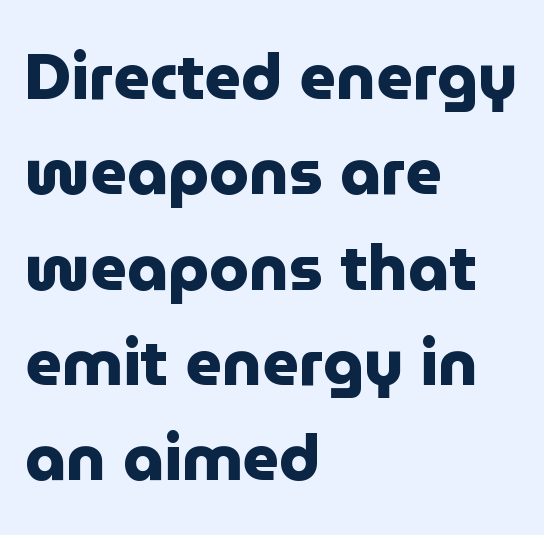
The image shows 64 px heavy sans-serif type, upright; set left-aligned, normal line spacing (1.49x), normal letter spacing, not underlined; low stroke contrast and a medium x-height.
